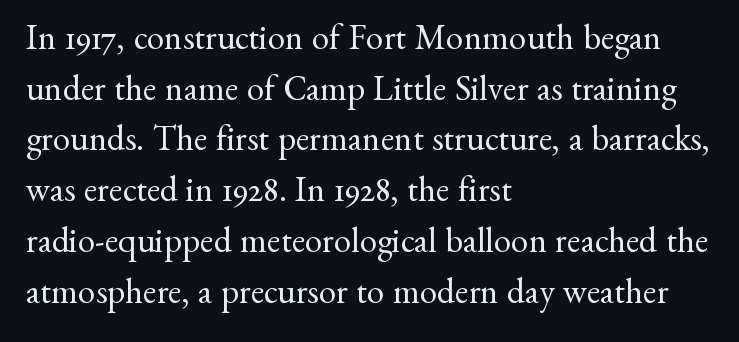
Horizontal alignment here is leftward, the default for most running prose. The letters advance in unequal steps, a hallmark of proportional type. Yep, those are serifs on the letters. The zone under the glyphs is completely vacant.
